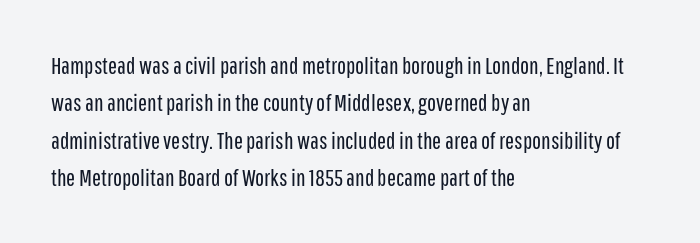
{"italic": "no", "bold": "no", "underline": "no", "align": "left", "line_spacing": "normal", "line_spacing_ratio": 1.56, "letter_spacing": "normal", "letter_spacing_em": 0.0, "glyph_px": 24}
